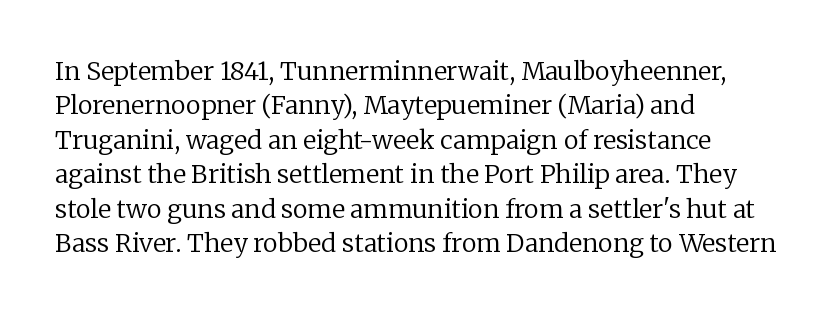
The image shows 25 px text type, upright; set left-aligned, normal line spacing (1.38x), normal letter spacing, not underlined.
